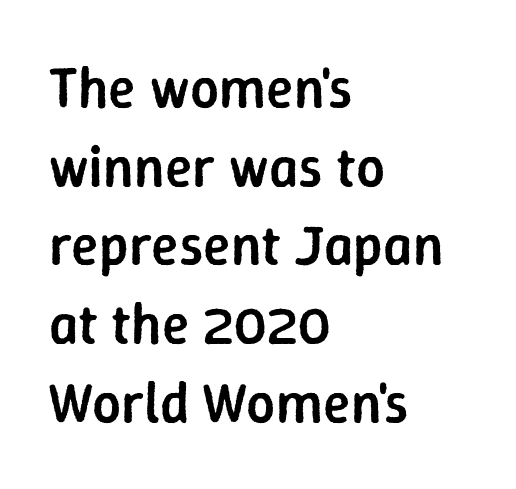
Between one letter and the next there's only the usual sliver of space. The letters carry no serifs — their stems end cleanly without finishing strokes. Proportional: the letters do not fall into vertical columns. Its strokes are somewhat broadened, the hallmark of semibold type.
